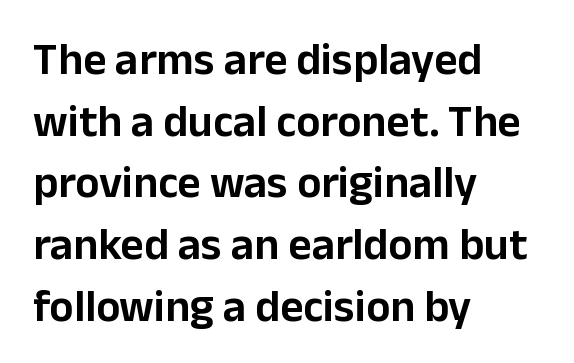
{"serif": "no", "italic": "no", "width": "normal", "stroke_contrast": "low", "x_height": "medium", "monospaced": "no", "underline": "no", "align": "left", "line_spacing": "normal", "line_spacing_ratio": 1.37, "letter_spacing": "normal", "letter_spacing_em": 0.0, "glyph_px": 45}
